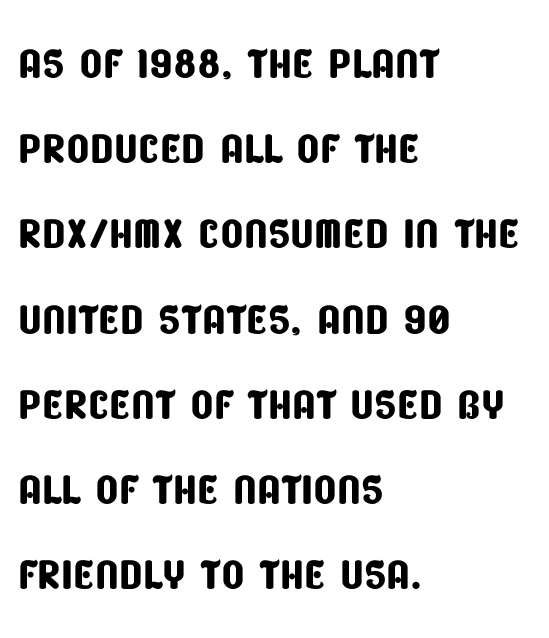
The text was rendered using a sans face with plain stroke endings. Interline gaps are of average width in this sample. Proportional: the letters do not fall into vertical columns. Students, note that the glyphs here touch the page at normal intervals. The text block is weighted toward the left margin, trailing off unevenly rightward.
